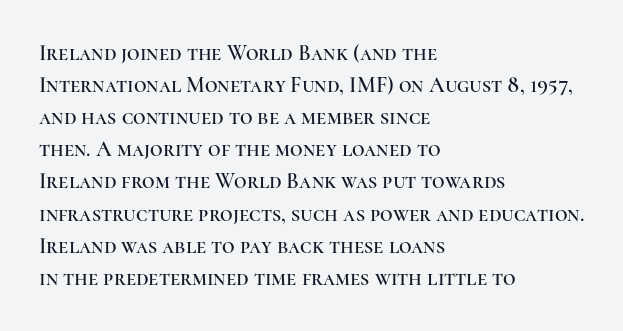
{"italic": "no", "underline": "no", "align": "left", "line_spacing": "normal", "line_spacing_ratio": 1.46, "letter_spacing": "normal", "letter_spacing_em": 0.0, "glyph_px": 22}
